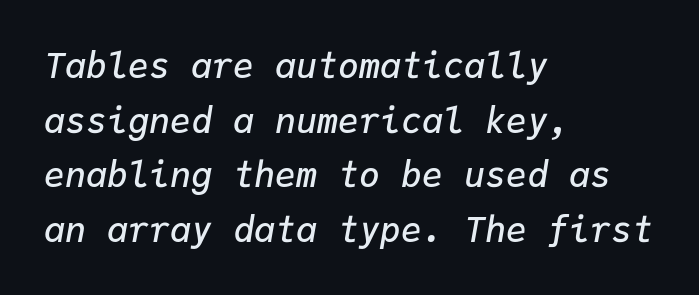
The image shows 35 px semibold type, italic (leaning right), monospaced; set left-aligned, normal line spacing (1.56x), normal letter spacing, not underlined; low stroke contrast and a medium x-height.
